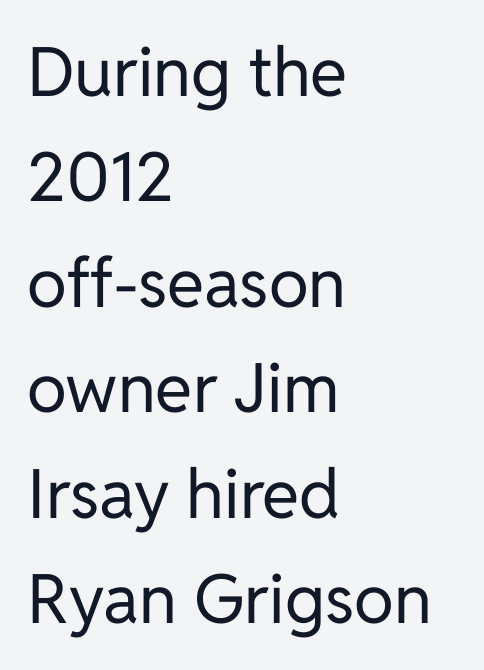
Q: Is the text bold? A: No.
Q: Is the text italic (slanted)? A: No, it is upright.
Q: Is the typeface a serif or a sans-serif typeface? A: Sans-serif.
Q: Is the text underlined? A: No.
Q: How is the paragraph aligned? A: Left-aligned.
Q: Is the spacing between letters normal or unusually wide? A: Normal.
Q: Is the spacing between lines tight, normal or loose? A: Normal.
Q: Width (condensed, normal, or wide)? A: Normal.
Q: Stroke contrast? A: Low.
Q: x-height? A: Medium.
Q: Monospaced? A: No.
